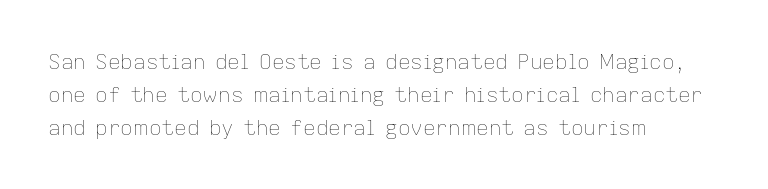
{"italic": "no", "bold": "no", "underline": "no", "align": "left", "line_spacing": "normal", "line_spacing_ratio": 1.57, "letter_spacing": "normal", "letter_spacing_em": 0.0, "glyph_px": 21}
